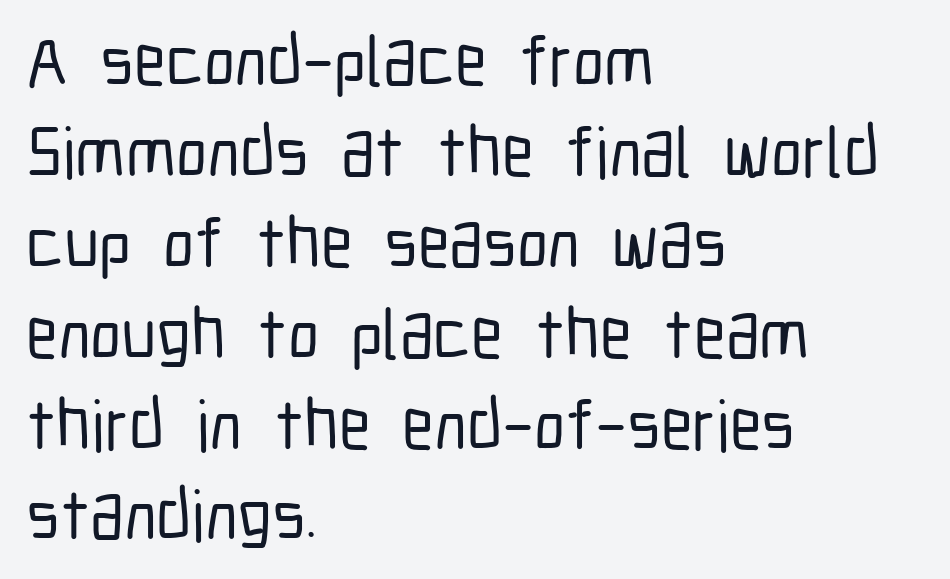
The image shows 71 px condensed sans-serif type, upright; set left-aligned, normal line spacing (1.28x), normal letter spacing, not underlined; low stroke contrast and a medium x-height.
